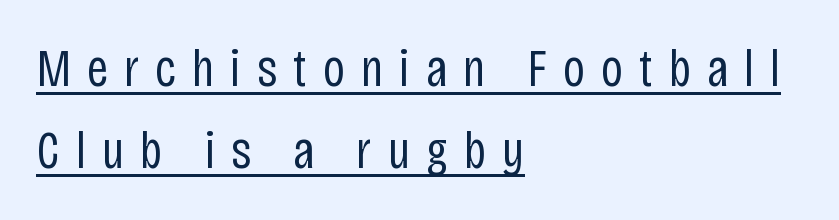
{"serif": "no", "italic": "no", "bold": "no", "weight": "regular", "width": "condensed", "stroke_contrast": "low", "x_height": "large", "monospaced": "no", "underline": "yes", "align": "left", "line_spacing": "normal", "line_spacing_ratio": 1.55, "letter_spacing": "wide", "letter_spacing_em": 0.3, "glyph_px": 53}
